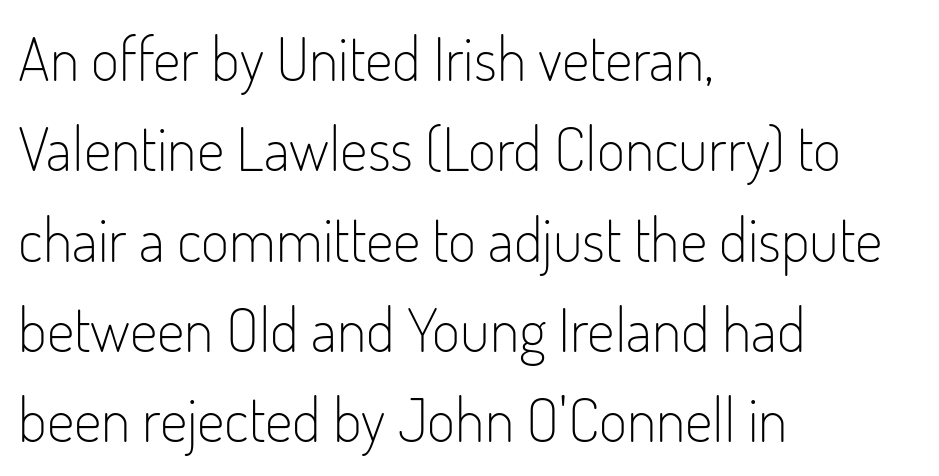
The image shows 61 px light, condensed sans-serif type, upright; set left-aligned, normal line spacing (1.48x), normal letter spacing, not underlined; low stroke contrast and a small x-height.
